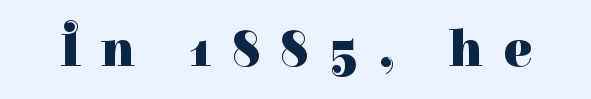
The image shows 54 px heavy serif type, upright; set unusually wide letter spacing (+0.37 em), not underlined; high stroke contrast and a medium x-height.
